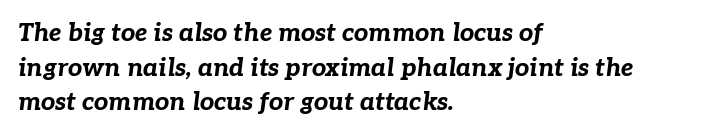
{"italic": "yes", "lean": "right", "slant_degrees": 7, "bold": "yes", "underline": "no", "align": "left", "line_spacing": "normal", "line_spacing_ratio": 1.39, "letter_spacing": "normal", "letter_spacing_em": 0.0, "glyph_px": 25}
